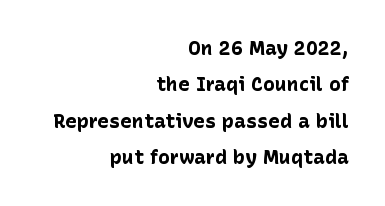
Q: Is the text bold? A: Yes.
Q: Is the text italic (slanted)? A: No, it is upright.
Q: Is the text underlined? A: No.
Q: How is the paragraph aligned? A: Right-aligned.
Q: Is the spacing between letters normal or unusually wide? A: Normal.
